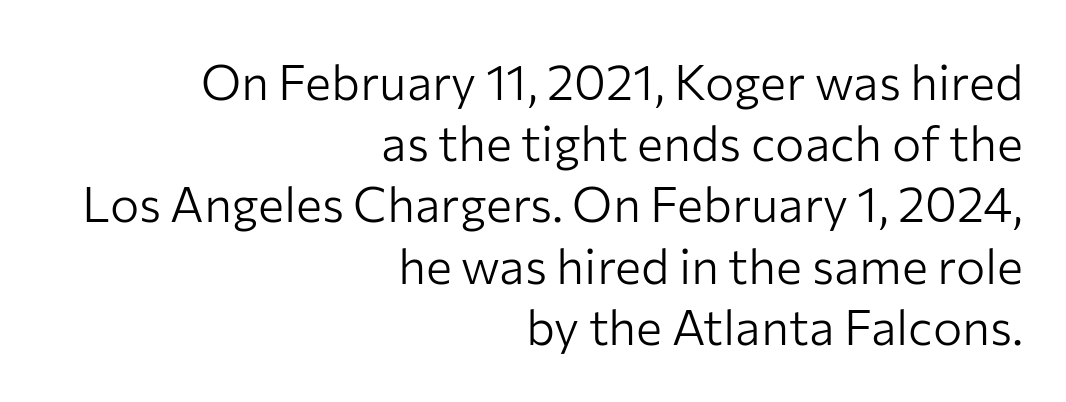
{"serif": "no", "italic": "no", "bold": "no", "weight": "light", "width": "normal", "stroke_contrast": "low", "x_height": "medium", "monospaced": "no", "underline": "no", "align": "right", "line_spacing": "normal", "line_spacing_ratio": 1.25, "letter_spacing": "normal", "letter_spacing_em": 0.0, "glyph_px": 49}
